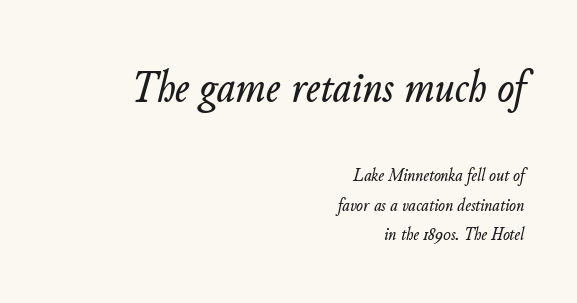
{"italic": "yes", "lean": "right", "slant_degrees": 11, "width": "normal", "stroke_contrast": "low", "x_height": "small", "monospaced": "no", "underline": "no", "align": "right", "line_spacing": "normal", "line_spacing_ratio": 1.63, "letter_spacing": "normal", "letter_spacing_em": 0.0, "larger_block": "first", "size_ratio": 2.5, "glyph_px": 45}
